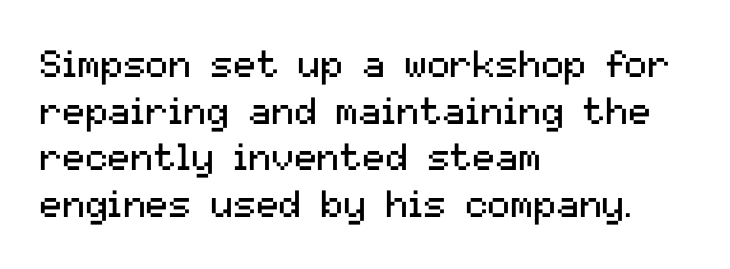
Here the glyphs are tracked normally, forming tight word shapes. Varying glyph widths throughout — classic text-font behaviour. Every row of glyphs begins at an identical x-position on the left. Classification — sans serif. Ink coverage per letter is moderate at most. Unlike italic type, these characters show no tilt at all.
